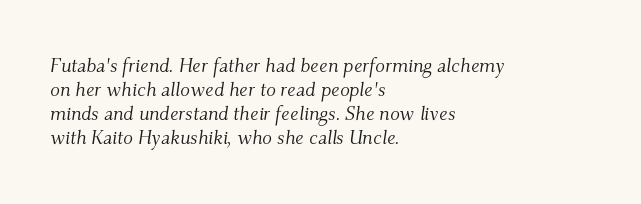
Every character sits at an angle, as italics do. Anything drawn beneath the words? Only blank space. Summary of weight: not heavy and not bold. Honestly, the letter spacing is just normal — you wouldn't notice it.
